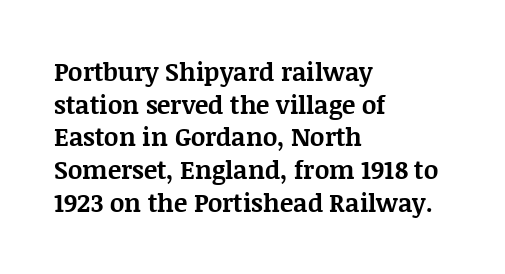
{"italic": "no", "bold": "yes", "underline": "no", "align": "left", "line_spacing": "normal", "line_spacing_ratio": 1.31, "letter_spacing": "normal", "letter_spacing_em": 0.0, "glyph_px": 25}
